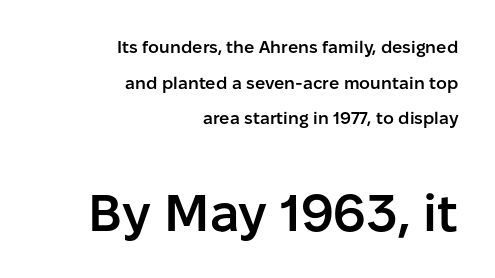
The image shows 51 px semibold sans-serif type, upright; set right-aligned, loose line spacing (2.1x), normal letter spacing, not underlined; the second (bottom) block is 3.0x larger; low stroke contrast and a medium x-height.
